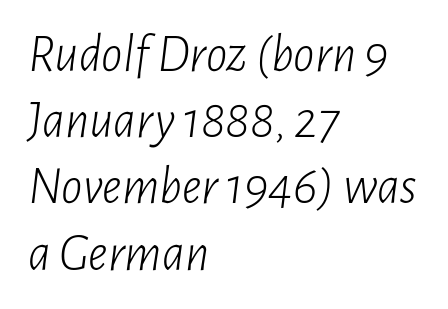
The image shows 53 px light, condensed type, italic (leaning right); set left-aligned, normal line spacing (1.25x), normal letter spacing, not underlined; low stroke contrast and a medium x-height.
